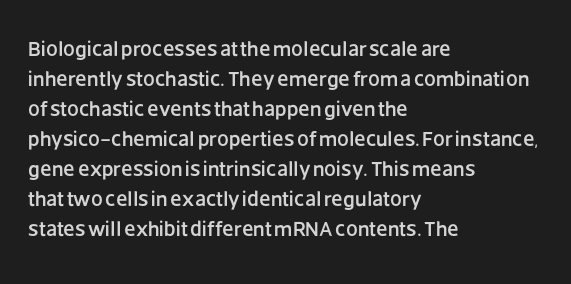
The image shows 21 px text type, upright; set left-aligned, normal line spacing (1.43x), normal letter spacing, not underlined.
